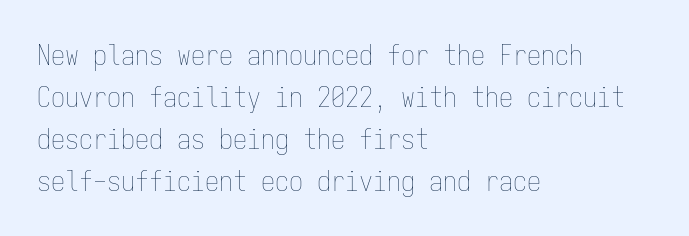
The image shows 28 px thin, condensed type, upright, monospaced; set left-aligned, normal line spacing (1.5x), normal letter spacing, not underlined; low stroke contrast and a medium x-height.
